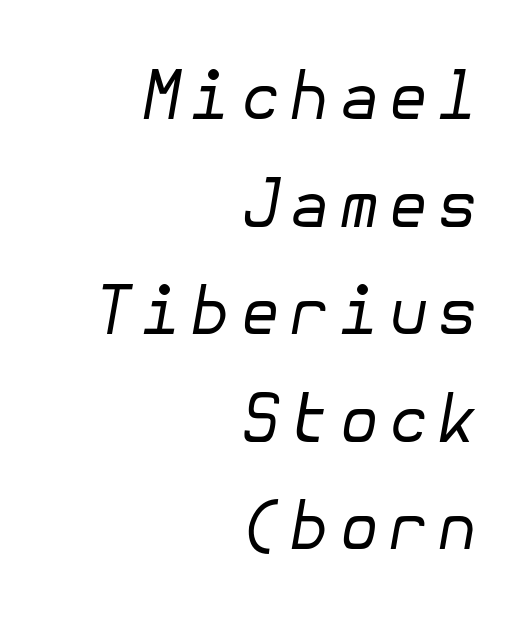
Posture: slanted. These lines sit exactly where default settings would place them. The face looks like a standard text weight, possibly lighter. Underline: absent.
